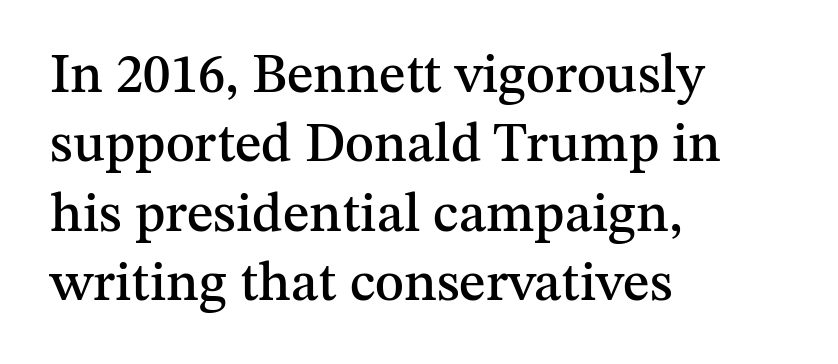
Q: Is the text italic (slanted)? A: No, it is upright.
Q: Is the typeface a serif or a sans-serif typeface? A: Serif.
Q: Is the text underlined? A: No.
Q: How is the paragraph aligned? A: Left-aligned.
Q: Is the spacing between letters normal or unusually wide? A: Normal.
Q: Is the spacing between lines tight, normal or loose? A: Normal.
Q: Width (condensed, normal, or wide)? A: Normal.
Q: Stroke contrast? A: Medium.
Q: x-height? A: Medium.
Q: Monospaced? A: No.
